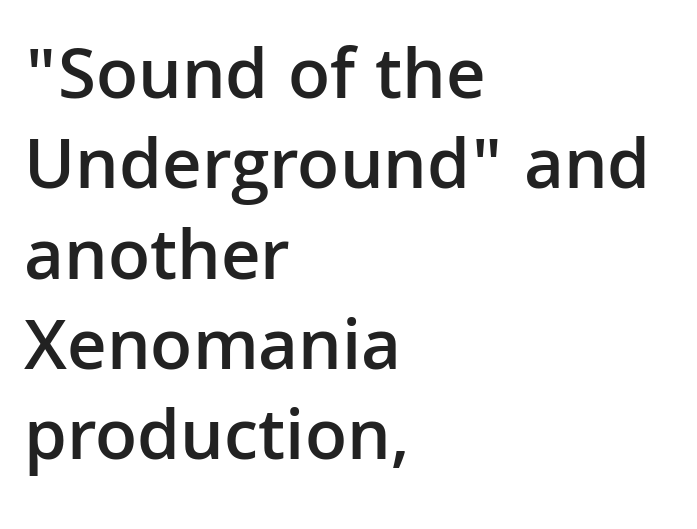
{"serif": "no", "italic": "no", "bold": "semi", "weight": "semibold", "width": "normal", "stroke_contrast": "low", "x_height": "medium", "monospaced": "no", "underline": "no", "align": "left", "line_spacing_ratio": 1.22, "letter_spacing": "normal", "letter_spacing_em": 0.0, "glyph_px": 74}
